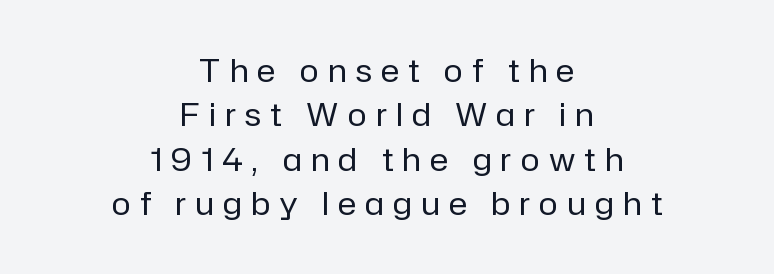
Summary of weight: not heavy and not bold. Here the glyphs are tracked loosely, breaking word shapes into spaced letters. Leading: standard. The rendering uses natural spacing where letterforms have individual widths.
